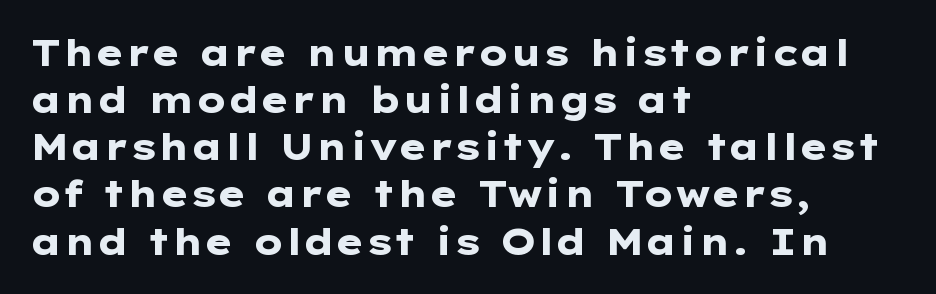
The lines in this sample share a left origin and differ only in where they stop. Unmarked baselines from the first word to the last. Leading: standard. These lines keep a tight, regular rhythm from letter to letter. A typesetter would label this face a sans.
